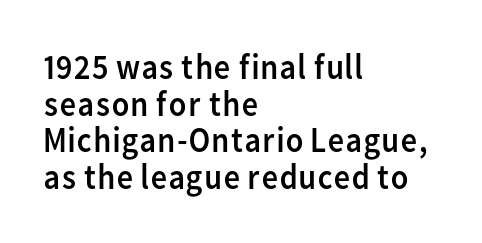
Reading down the block, your eye returns to a fixed left position each line. Is this a sans? Yes — the strokes have no serifs. Do the characters align in a grid? No, the font is proportional. The typography opts for an upright posture over an oblique one. Descender tails drop into unmarked territory.
